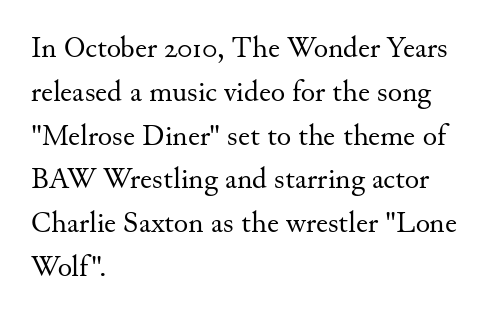
The image shows 30 px regular-weight serif type, upright; set left-aligned, normal line spacing (1.46x), normal letter spacing, not underlined; medium stroke contrast and a small x-height.
